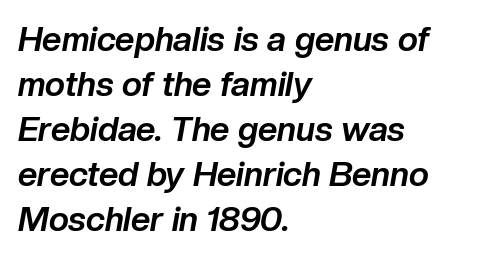
Summary of weight: heavy, a full bold. Descender tails drop into unmarked territory. Character widths vary here, with narrow letters taking less room than wide ones. The designer left line spacing at the default. The lettering tilts uniformly, giving the passage an italic look. Nothing unusual about the tracking: characters are spaced as the font intends.
